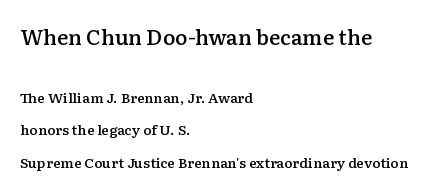
Q: Is the text bold? A: Semi-bold.
Q: Is the text italic (slanted)? A: No, it is upright.
Q: Is the text underlined? A: No.
Q: How is the paragraph aligned? A: Left-aligned.
Q: Is the spacing between letters normal or unusually wide? A: Normal.
Q: Is the spacing between lines tight, normal or loose? A: Loose.
Q: Which block of text is set in a larger size, the first (top) or the second (bottom)? A: The first (top) one.
